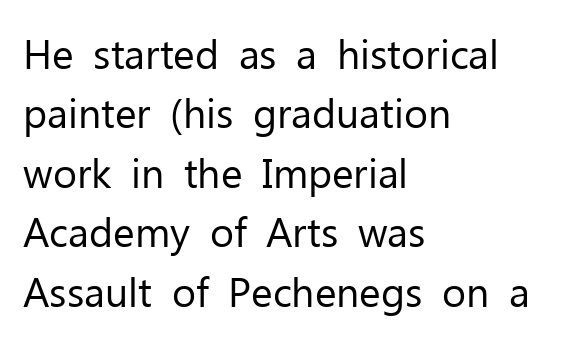
Q: Is the text bold? A: No.
Q: Is the text italic (slanted)? A: No, it is upright.
Q: Is the typeface a serif or a sans-serif typeface? A: Sans-serif.
Q: Is the text underlined? A: No.
Q: How is the paragraph aligned? A: Left-aligned.
Q: Is the spacing between letters normal or unusually wide? A: Normal.
Q: Is the spacing between lines tight, normal or loose? A: Normal.
Q: Width (condensed, normal, or wide)? A: Normal.
Q: Stroke contrast? A: Low.
Q: x-height? A: Medium.
Q: Monospaced? A: No.
